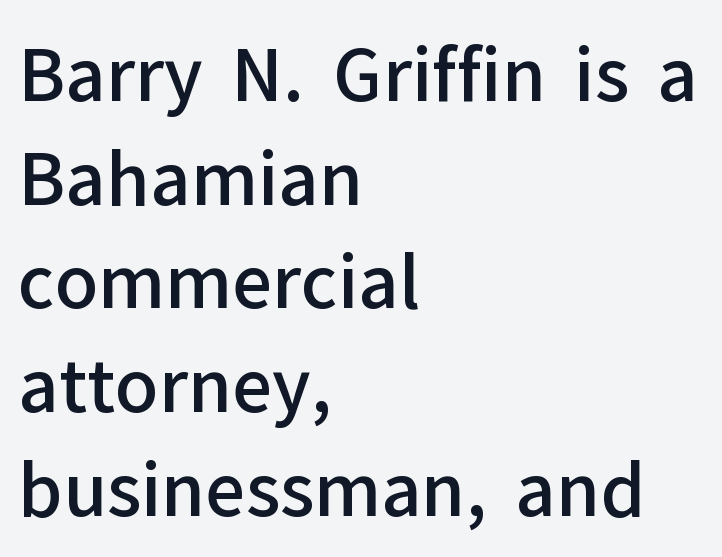
{"serif": "no", "italic": "no", "bold": "semi", "weight": "semibold", "width": "normal", "stroke_contrast": "low", "x_height": "medium", "monospaced": "no", "underline": "no", "align": "left", "line_spacing": "normal", "line_spacing_ratio": 1.46, "letter_spacing": "normal", "letter_spacing_em": 0.0, "glyph_px": 71}
